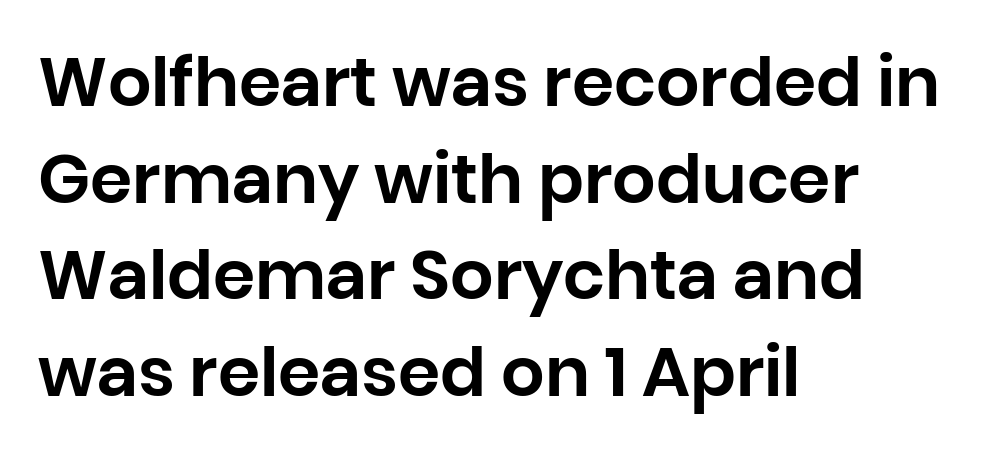
The image shows 68 px sans-serif type, upright; set left-aligned, normal line spacing (1.42x), normal letter spacing, not underlined; low stroke contrast and a large x-height.
